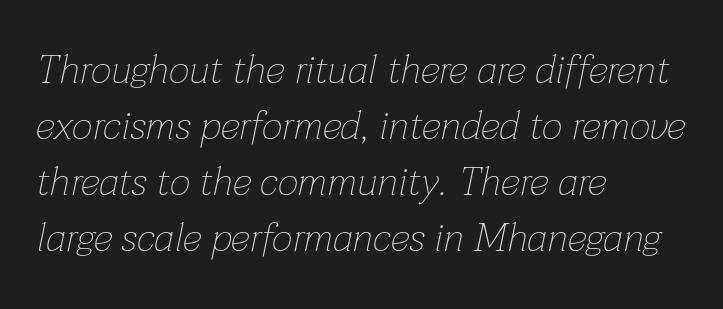
Q: Is the text bold? A: No.
Q: Is the text italic (slanted)? A: Yes, it leans right by about 12 degrees.
Q: Is the text underlined? A: No.
Q: How is the paragraph aligned? A: Left-aligned.
Q: Is the spacing between letters normal or unusually wide? A: Normal.
Q: Is the spacing between lines tight, normal or loose? A: Normal.
Q: Width (condensed, normal, or wide)? A: Normal.
Q: Stroke contrast? A: Low.
Q: x-height? A: Medium.
Q: Monospaced? A: No.
